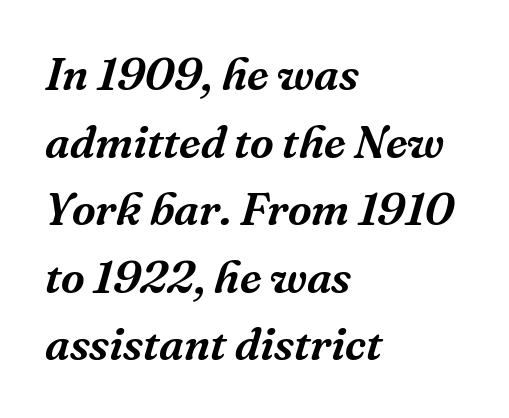
Q: Is the text italic (slanted)? A: Yes, it leans right by about 16 degrees.
Q: Is the typeface a serif or a sans-serif typeface? A: Serif.
Q: Is the text underlined? A: No.
Q: How is the paragraph aligned? A: Left-aligned.
Q: Is the spacing between letters normal or unusually wide? A: Normal.
Q: Is the spacing between lines tight, normal or loose? A: Normal.
Q: Width (condensed, normal, or wide)? A: Normal.
Q: Stroke contrast? A: Medium.
Q: x-height? A: Medium.
Q: Monospaced? A: No.
